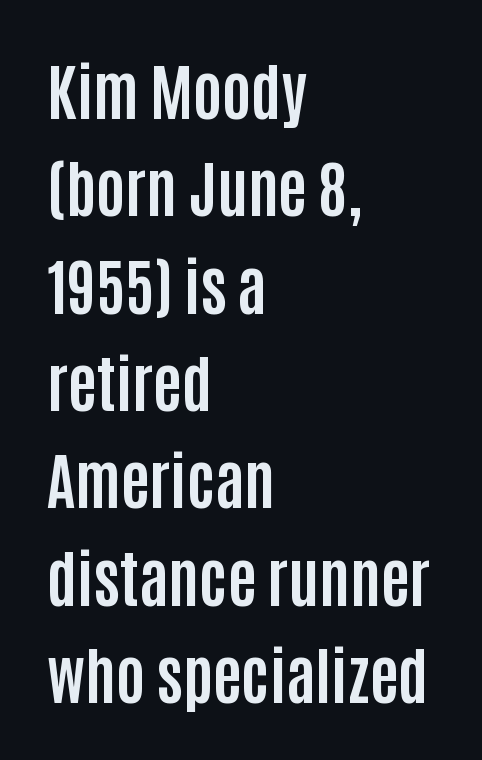
Do the letters lean? They stand straight. Left-aligned paragraph, ragged on the right. Do the characters align in a grid? No, the font is proportional. Compared with typical paragraphs, the rows here are spaced about the same.
